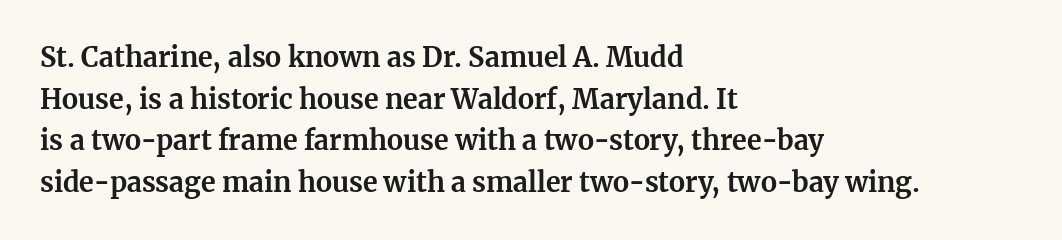
{"italic": "no", "bold": "yes", "underline": "no", "align": "left", "line_spacing": "normal", "line_spacing_ratio": 1.54, "letter_spacing": "normal", "letter_spacing_em": 0.0, "glyph_px": 27}
